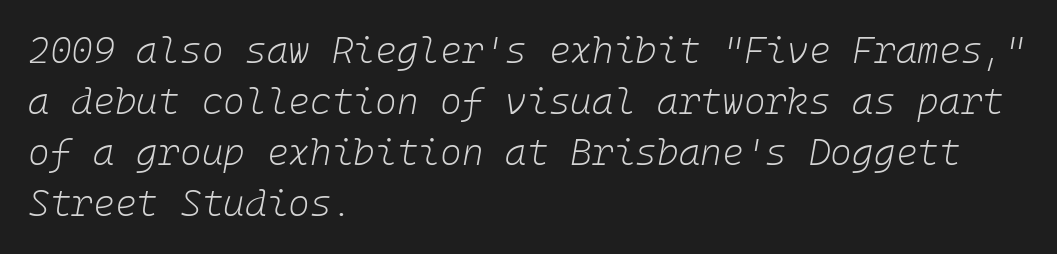
The image shows 37 px light type, italic (leaning right); set left-aligned, normal line spacing (1.38x), normal letter spacing, not underlined; low stroke contrast and a medium x-height.
